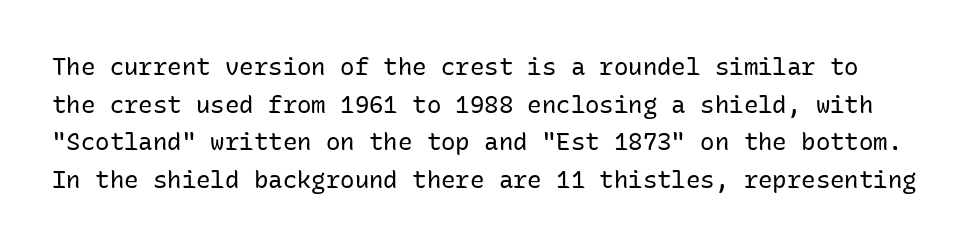
Q: Is the text bold? A: No.
Q: Is the text italic (slanted)? A: No, it is upright.
Q: Is the text underlined? A: No.
Q: Is the spacing between letters normal or unusually wide? A: Normal.
Q: Is the spacing between lines tight, normal or loose? A: Normal.
